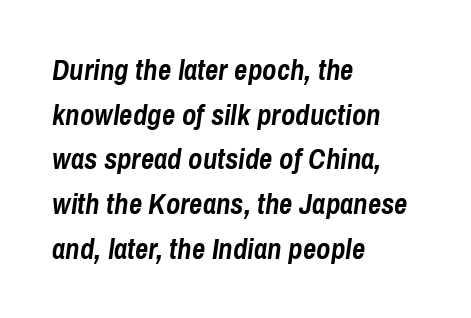
{"italic": "yes", "lean": "right", "slant_degrees": 8, "bold": "yes", "weight": "semibold", "width": "condensed", "stroke_contrast": "low", "x_height": "medium", "monospaced": "no", "underline": "no", "align": "left", "line_spacing": "normal", "line_spacing_ratio": 1.54, "letter_spacing": "normal", "letter_spacing_em": 0.0, "glyph_px": 29}
